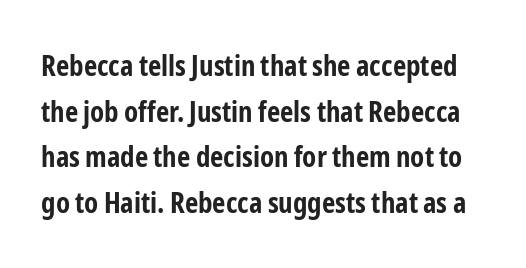
What's the leading like? Ordinary, nothing unusual. Think of a printed novel: that variable character pitch is what you see here. Every character sits straight up, as roman type does. Letterform terminals end flat and unadorned throughout the passage. Chunky letters — that's bold for sure.
